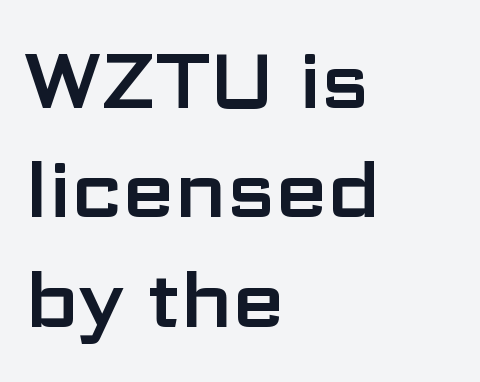
{"serif": "no", "italic": "no", "width": "wide", "stroke_contrast": "low", "x_height": "medium", "monospaced": "no", "underline": "no", "align": "left", "line_spacing": "normal", "line_spacing_ratio": 1.44, "letter_spacing": "normal", "letter_spacing_em": 0.0, "glyph_px": 76}
